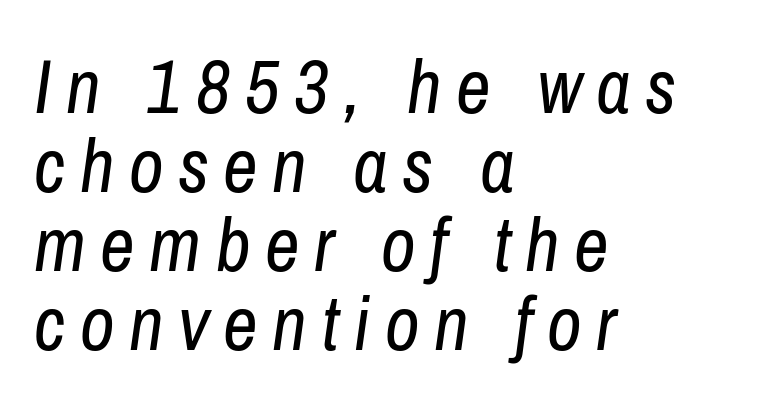
Q: Is the text bold? A: No.
Q: Is the text italic (slanted)? A: Yes, it leans right by about 8 degrees.
Q: Is the text underlined? A: No.
Q: How is the paragraph aligned? A: Left-aligned.
Q: Is the spacing between lines tight, normal or loose? A: Tight.
Q: Width (condensed, normal, or wide)? A: Condensed.
Q: Stroke contrast? A: Low.
Q: x-height? A: Medium.
Q: Monospaced? A: No.
